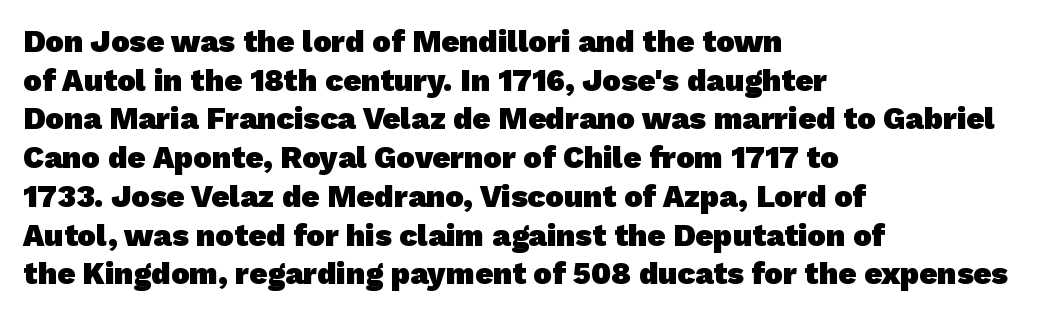
The image shows 31 px heavy sans-serif type; set left-aligned, normal line spacing (1.25x), normal letter spacing, not underlined; low stroke contrast and a medium x-height.
